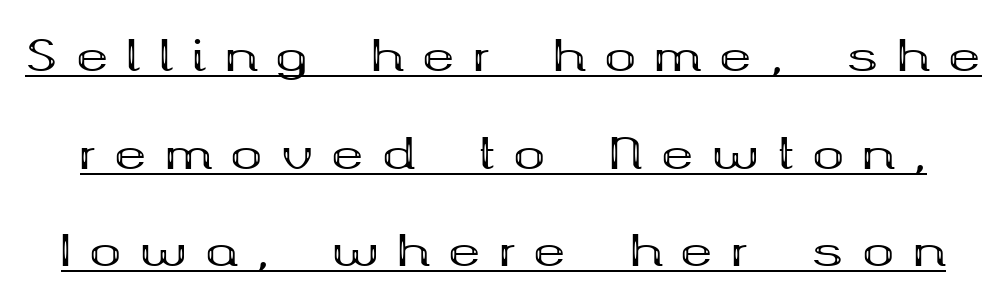
The image shows 43 px bold, wide serif type, upright; set loose line spacing (2.27x), unusually wide letter spacing (+0.43 em), underlined; medium stroke contrast and a medium x-height.
